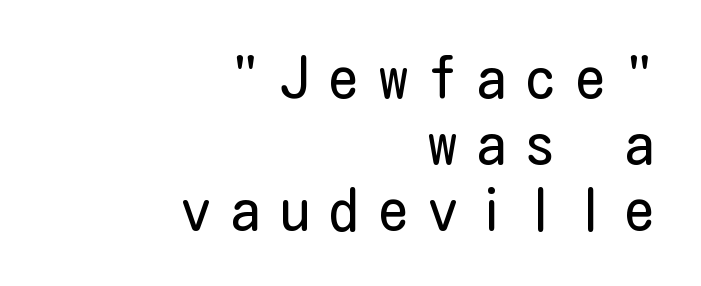
Q: Is the text bold? A: No.
Q: Is the text italic (slanted)? A: No, it is upright.
Q: Is the typeface a serif or a sans-serif typeface? A: Sans-serif.
Q: Is the text underlined? A: No.
Q: How is the paragraph aligned? A: Right-aligned.
Q: Is the spacing between letters normal or unusually wide? A: Unusually wide.
Q: Is the spacing between lines tight, normal or loose? A: Tight.
Q: Width (condensed, normal, or wide)? A: Condensed.
Q: Stroke contrast? A: Low.
Q: x-height? A: Medium.
